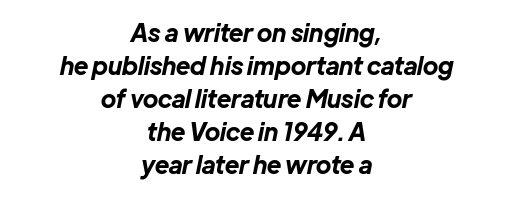
Yep, that's italic — everything's leaning. Bold? Absolutely — the strokes are thick and heavy. Has an underline been added? It has not. Is the block centered? Yes — each line is placed symmetrically about the middle.
